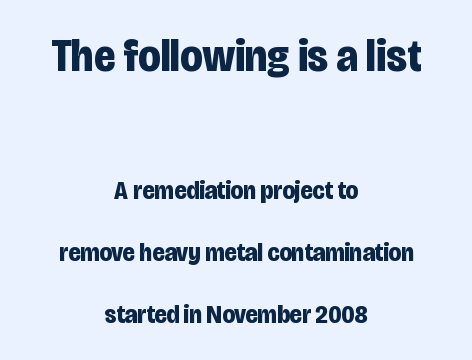
Q: Is the text bold? A: Yes.
Q: Is the text italic (slanted)? A: No, it is upright.
Q: Is the typeface a serif or a sans-serif typeface? A: Sans-serif.
Q: Is the text underlined? A: No.
Q: How is the paragraph aligned? A: Centered.
Q: Is the spacing between letters normal or unusually wide? A: Normal.
Q: Is the spacing between lines tight, normal or loose? A: Loose.
Q: Which block of text is set in a larger size, the first (top) or the second (bottom)? A: The first (top) one.
Q: Width (condensed, normal, or wide)? A: Condensed.
Q: Stroke contrast? A: Low.
Q: x-height? A: Large.
Q: Monospaced? A: No.
